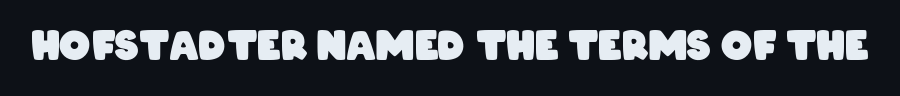
Q: Is the text bold? A: Yes.
Q: Is the typeface a serif or a sans-serif typeface? A: Sans-serif.
Q: Is the text underlined? A: No.
Q: Is the spacing between letters normal or unusually wide? A: Normal.
Q: Width (condensed, normal, or wide)? A: Condensed.
Q: Stroke contrast? A: Low.
Q: x-height? A: Large.
Q: Monospaced? A: No.
